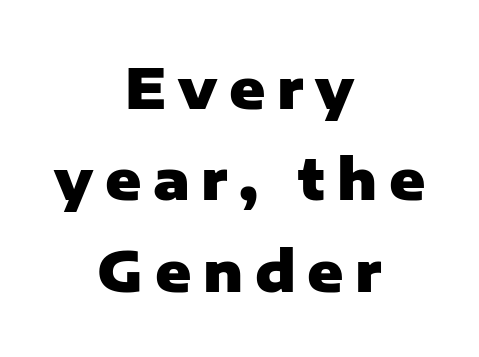
{"serif": "no", "italic": "no", "bold": "yes", "weight": "heavy", "width": "normal", "stroke_contrast": "low", "x_height": "medium", "monospaced": "no", "underline": "no", "align": "center", "line_spacing": "normal", "line_spacing_ratio": 1.66, "letter_spacing": "wide", "letter_spacing_em": 0.21, "glyph_px": 55}
